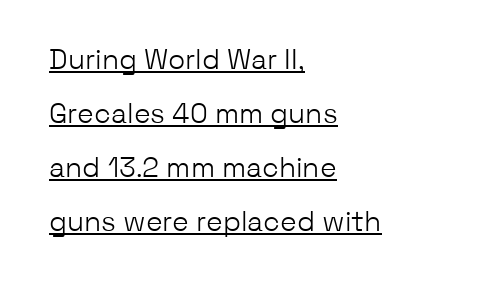
Q: Is the text bold? A: No.
Q: Is the text italic (slanted)? A: No, it is upright.
Q: Is the typeface a serif or a sans-serif typeface? A: Sans-serif.
Q: Is the text underlined? A: Yes.
Q: How is the paragraph aligned? A: Left-aligned.
Q: Is the spacing between letters normal or unusually wide? A: Normal.
Q: Is the spacing between lines tight, normal or loose? A: Loose.
Q: Width (condensed, normal, or wide)? A: Normal.
Q: Stroke contrast? A: Low.
Q: x-height? A: Medium.
Q: Monospaced? A: No.
